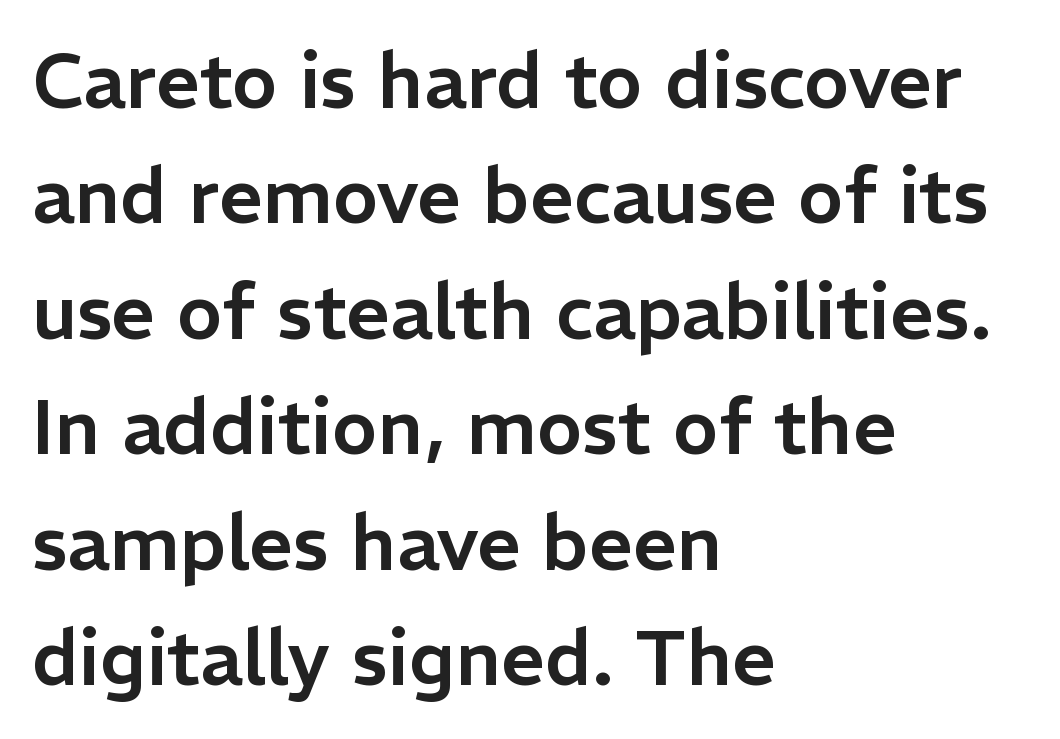
The image shows 77 px sans-serif type, upright; set left-aligned, normal line spacing (1.5x), normal letter spacing, not underlined; low stroke contrast and a medium x-height.
